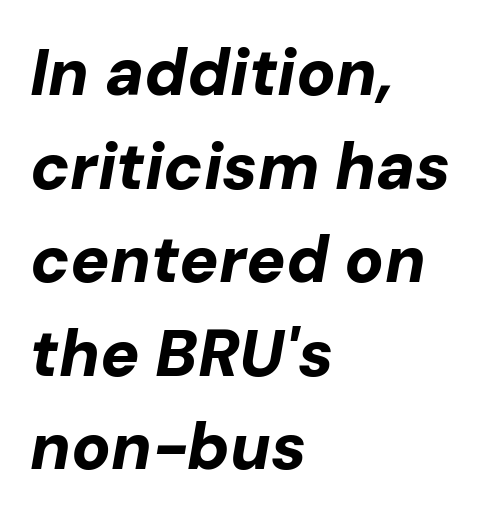
The image shows 65 px bold type, italic (leaning right); set left-aligned, normal line spacing (1.44x), normal letter spacing, not underlined; low stroke contrast and a medium x-height.
